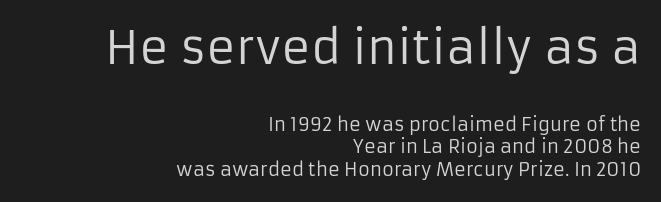
{"serif": "no", "italic": "no", "bold": "no", "weight": "regular", "width": "normal", "stroke_contrast": "low", "x_height": "medium", "monospaced": "no", "underline": "no", "align": "right", "line_spacing": "normal", "line_spacing_ratio": 1.26, "letter_spacing": "normal", "letter_spacing_em": 0.0, "larger_block": "first", "size_ratio": 2.5, "glyph_px": 45}
